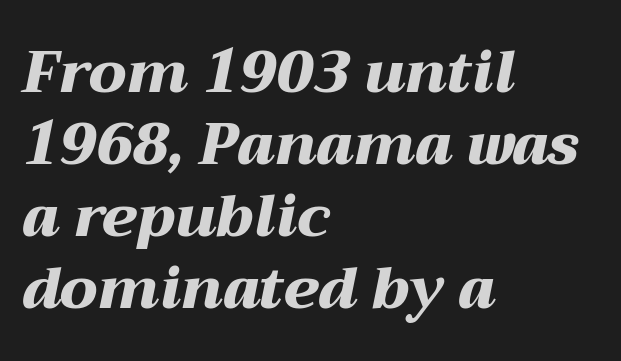
Teacher's note: observe the even left margin — that is flush-left alignment. Emphasis by weight is at full strength: bold. Think of a printed novel: that variable character pitch is what you see here. Tall strokes in this sample are angled rather than plumb. Words appear dense and cohesive because spacing is normal.
